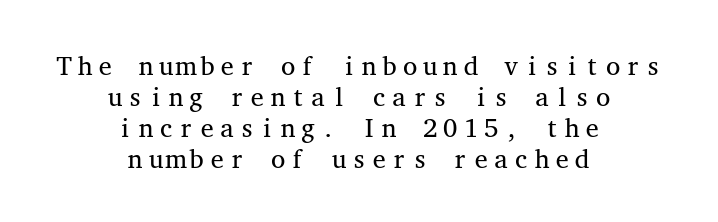
{"italic": "no", "bold": "no", "underline": "no", "align": "center", "line_spacing_ratio": 1.19, "letter_spacing": "normal", "letter_spacing_em": 0.0, "glyph_px": 26}
